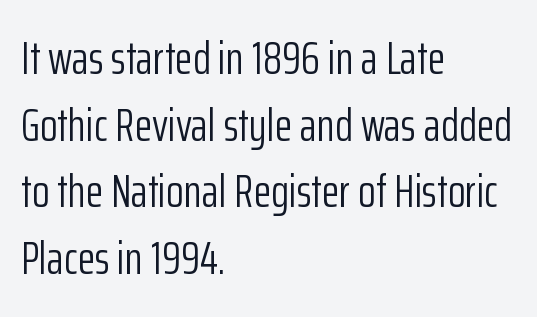
Q: Is the text bold? A: No.
Q: Is the text italic (slanted)? A: No, it is upright.
Q: Is the typeface a serif or a sans-serif typeface? A: Sans-serif.
Q: Is the text underlined? A: No.
Q: How is the paragraph aligned? A: Left-aligned.
Q: Is the spacing between letters normal or unusually wide? A: Normal.
Q: Is the spacing between lines tight, normal or loose? A: Normal.
Q: Width (condensed, normal, or wide)? A: Condensed.
Q: Stroke contrast? A: Low.
Q: x-height? A: Medium.
Q: Monospaced? A: No.
